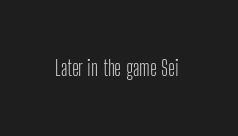
The passage shown is not underscored anywhere. The font's upright variant was chosen for this text. Stems here are at most as thick as an everyday book face. Observe the ordinary spacing: letters are neighbours, not strangers.
